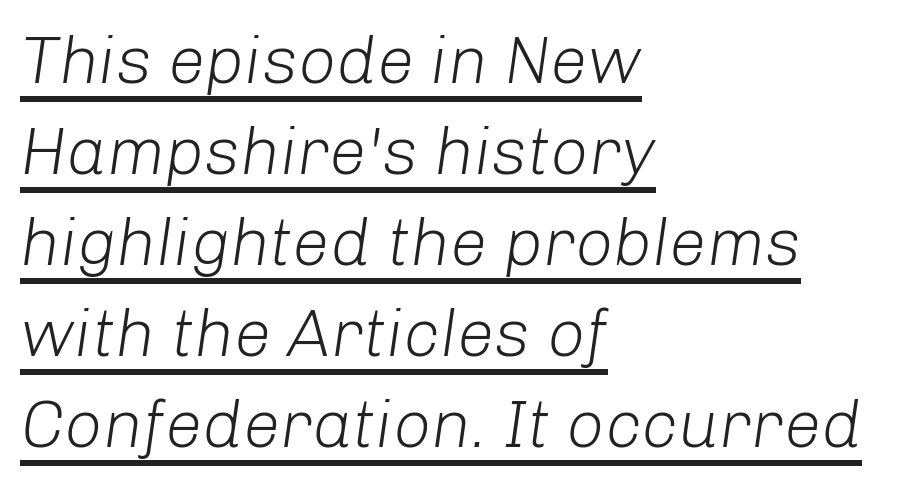
The image shows 67 px light type, italic (leaning right); set left-aligned, normal line spacing (1.36x), normal letter spacing, underlined; low stroke contrast and a medium x-height.
